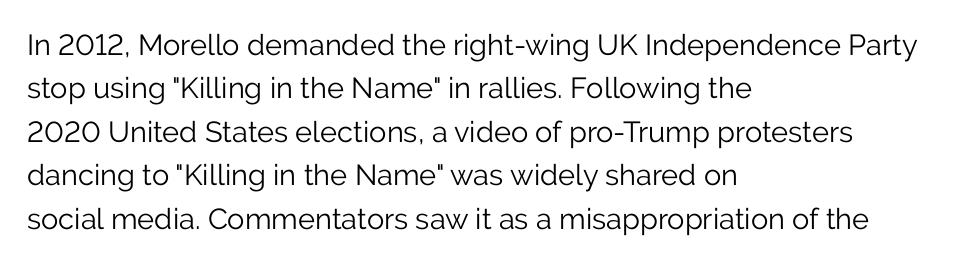
Q: Is the text bold? A: No.
Q: Is the text italic (slanted)? A: No, it is upright.
Q: Is the typeface a serif or a sans-serif typeface? A: Sans-serif.
Q: Is the text underlined? A: No.
Q: How is the paragraph aligned? A: Left-aligned.
Q: Is the spacing between letters normal or unusually wide? A: Normal.
Q: Is the spacing between lines tight, normal or loose? A: Normal.
Q: Width (condensed, normal, or wide)? A: Normal.
Q: Stroke contrast? A: Low.
Q: x-height? A: Medium.
Q: Monospaced? A: No.
